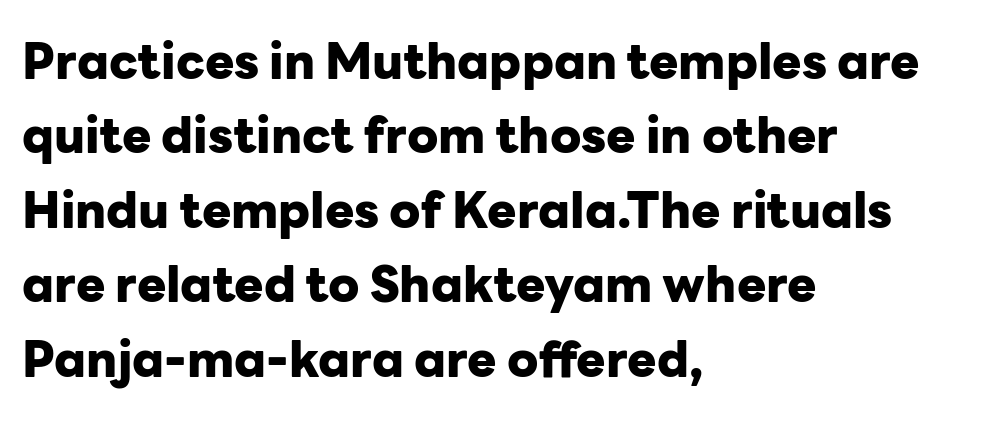
{"serif": "no", "italic": "no", "bold": "yes", "weight": "heavy", "width": "normal", "stroke_contrast": "low", "x_height": "medium", "monospaced": "no", "underline": "no", "align": "left", "line_spacing": "normal", "line_spacing_ratio": 1.52, "letter_spacing": "normal", "letter_spacing_em": 0.0, "glyph_px": 49}
